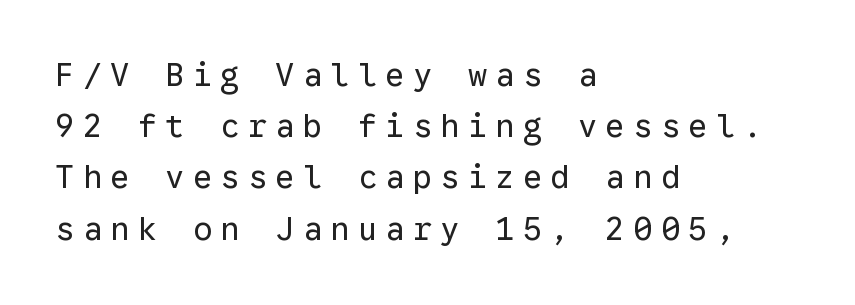
Each line starts at the same left margin while the right side varies. The line-height multiplier appears to be the usual default. This sample has the even, mechanical cadence of fixed-width lettering. Quick note: underline off. Weight: in the light-to-regular range.
